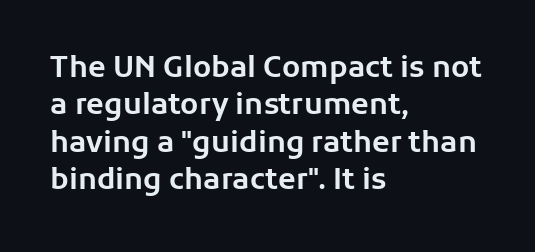
This is the regular roman posture of the typeface. Here the designer chose a conventional face with non-uniform glyph widths. The designer went with a sans here, leaving each stem footless. These lines are set flush left with a ragged right edge.
